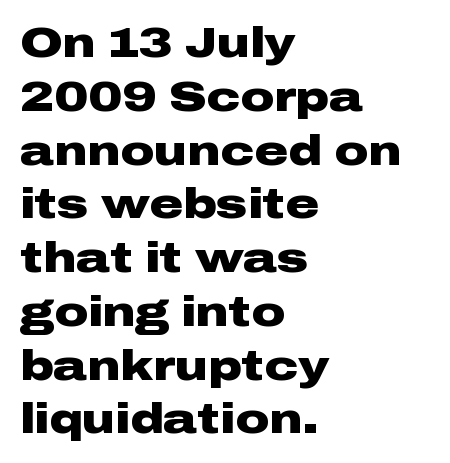
{"serif": "no", "italic": "no", "bold": "yes", "weight": "heavy", "width": "wide", "stroke_contrast": "low", "x_height": "medium", "monospaced": "no", "underline": "no", "align": "left", "line_spacing": "normal", "line_spacing_ratio": 1.28, "letter_spacing": "normal", "letter_spacing_em": 0.0, "glyph_px": 42}
